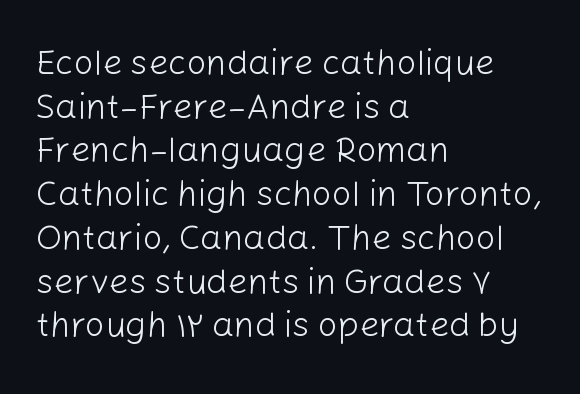
The image shows 35 px light sans-serif type, upright; set left-aligned, normal line spacing (1.25x), normal letter spacing, not underlined; low stroke contrast and a medium x-height.
